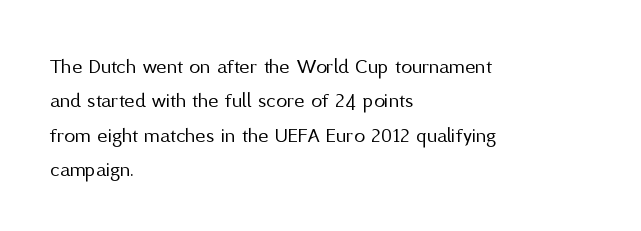
Q: Is the text bold? A: No.
Q: Is the text italic (slanted)? A: No, it is upright.
Q: Is the text underlined? A: No.
Q: How is the paragraph aligned? A: Left-aligned.
Q: Is the spacing between letters normal or unusually wide? A: Normal.
Q: Is the spacing between lines tight, normal or loose? A: Normal.
